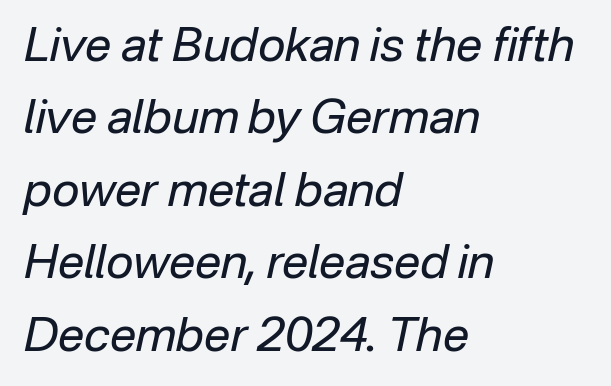
Q: Is the text bold? A: No.
Q: Is the text italic (slanted)? A: Yes, it leans right by about 12 degrees.
Q: Is the text underlined? A: No.
Q: How is the paragraph aligned? A: Left-aligned.
Q: Is the spacing between letters normal or unusually wide? A: Normal.
Q: Is the spacing between lines tight, normal or loose? A: Normal.
Q: Width (condensed, normal, or wide)? A: Normal.
Q: Stroke contrast? A: Low.
Q: x-height? A: Medium.
Q: Monospaced? A: No.
